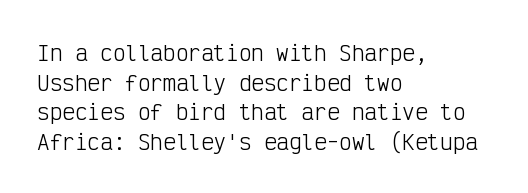
Q: Is the text bold? A: No.
Q: Is the text italic (slanted)? A: No, it is upright.
Q: Is the text underlined? A: No.
Q: How is the paragraph aligned? A: Left-aligned.
Q: Is the spacing between letters normal or unusually wide? A: Normal.
Q: Is the spacing between lines tight, normal or loose? A: Normal.
